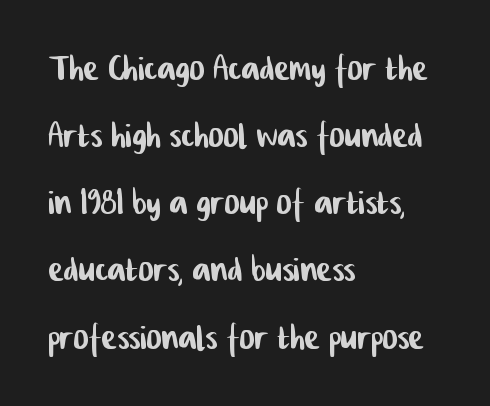
{"serif": "no", "width": "condensed", "stroke_contrast": "low", "x_height": "medium", "monospaced": "no", "underline": "no", "align": "left", "line_spacing": "normal", "line_spacing_ratio": 1.46, "letter_spacing": "normal", "letter_spacing_em": 0.0, "glyph_px": 46}
